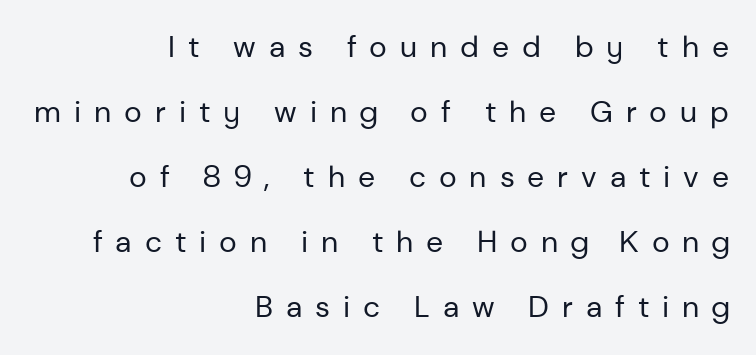
{"serif": "no", "italic": "no", "bold": "no", "weight": "regular", "width": "normal", "stroke_contrast": "low", "x_height": "medium", "monospaced": "no", "underline": "no", "align": "right", "line_spacing": "loose", "line_spacing_ratio": 2.17, "letter_spacing": "wide", "letter_spacing_em": 0.43, "glyph_px": 30}
